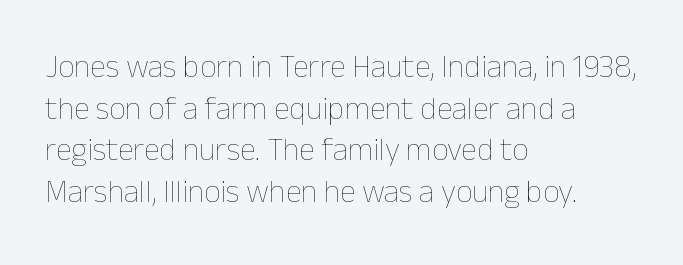
Each new line begins a customary step beneath the previous one. Unmarked baselines from the first word to the last. The letterforms sit at book weight or below. Is this a fixed-width face? No — the glyphs have proportional, varying widths. The letters sit at their default tracking, neither squeezed nor spread.
